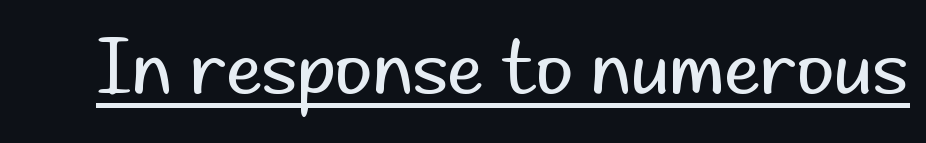
{"serif": "no", "italic": "no", "bold": "no", "weight": "regular", "width": "normal", "stroke_contrast": "low", "x_height": "small", "monospaced": "no", "underline": "yes", "letter_spacing": "normal", "letter_spacing_em": 0.0, "glyph_px": 73}
